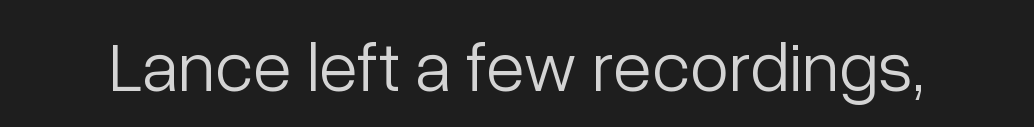
The image shows 71 px light sans-serif type, upright; set normal letter spacing, not underlined; low stroke contrast and a medium x-height.
